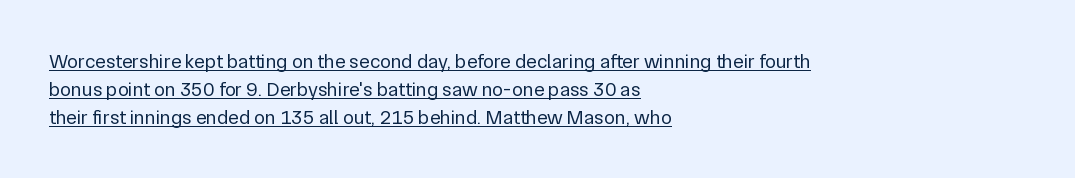
Q: Is the text bold? A: No.
Q: Is the text italic (slanted)? A: No, it is upright.
Q: Is the text underlined? A: Yes.
Q: How is the paragraph aligned? A: Left-aligned.
Q: Is the spacing between letters normal or unusually wide? A: Normal.
Q: Is the spacing between lines tight, normal or loose? A: Normal.
